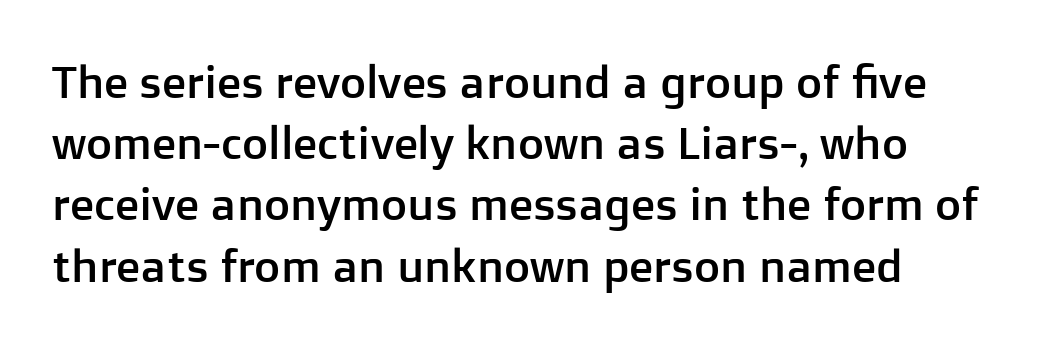
Q: Is the text italic (slanted)? A: No, it is upright.
Q: Is the typeface a serif or a sans-serif typeface? A: Sans-serif.
Q: Is the text underlined? A: No.
Q: Is the spacing between letters normal or unusually wide? A: Normal.
Q: Is the spacing between lines tight, normal or loose? A: Normal.
Q: Width (condensed, normal, or wide)? A: Normal.
Q: Stroke contrast? A: Low.
Q: x-height? A: Medium.
Q: Monospaced? A: No.
